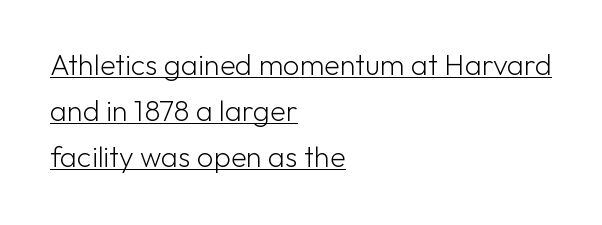
This sample carries an underscore along the baseline area. The gaps between neighbouring characters are ordinary and unremarkable. The face used here is proportionally spaced, like ordinary book or web type. The characters display no serif detailing; their extremities are plain. Vertical strokes here are truly vertical. Summary of weight: not heavy and not bold.
